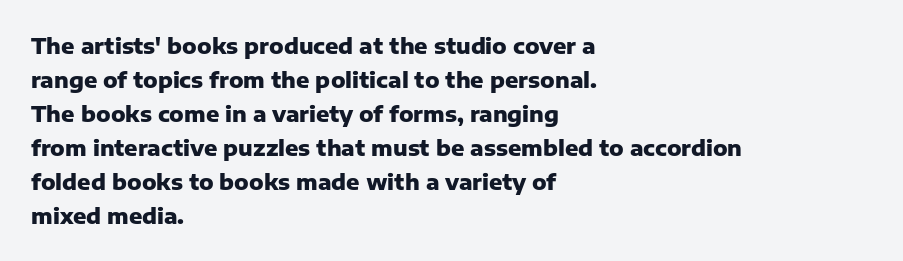
Underline: absent. Default kerning and tracking; the words read as compact shapes. Successive baselines arrive at the customary interval. You can tell it's not italic because the verticals are truly vertical. One-word summary of the alignment: left. These lines carry a lot of weight — the face is fully bold.
